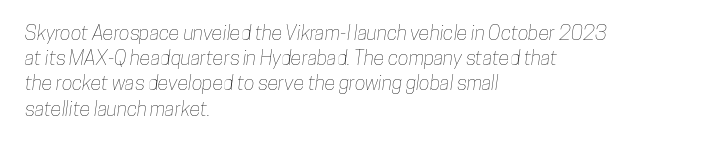
Q: Is the text underlined? A: No.
Q: How is the paragraph aligned? A: Left-aligned.
Q: Is the spacing between letters normal or unusually wide? A: Normal.
Q: Is the spacing between lines tight, normal or loose? A: Normal.
